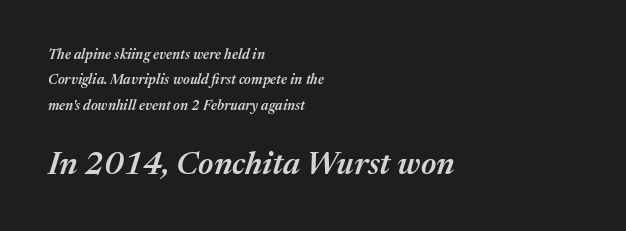
The image shows 32 px semibold type, italic (leaning right); set left-aligned, line spacing 1.81x, normal letter spacing, not underlined; the second (bottom) block is 2.29x larger; medium stroke contrast and a medium x-height.
